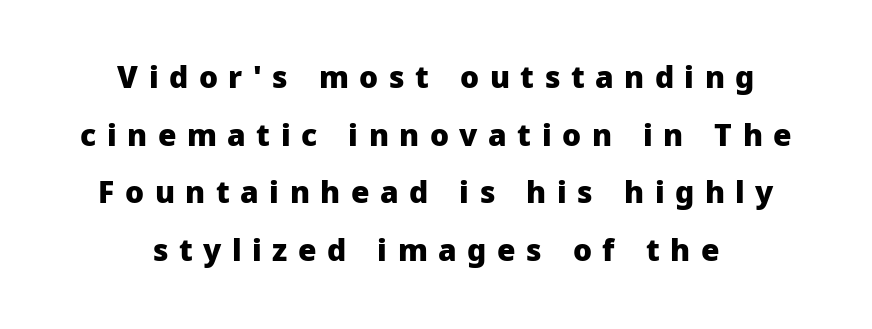
{"serif": "no", "italic": "no", "bold": "yes", "weight": "heavy", "width": "normal", "stroke_contrast": "low", "x_height": "medium", "monospaced": "no", "underline": "no", "align": "center", "line_spacing": "loose", "line_spacing_ratio": 1.92, "letter_spacing": "wide", "letter_spacing_em": 0.35, "glyph_px": 30}
